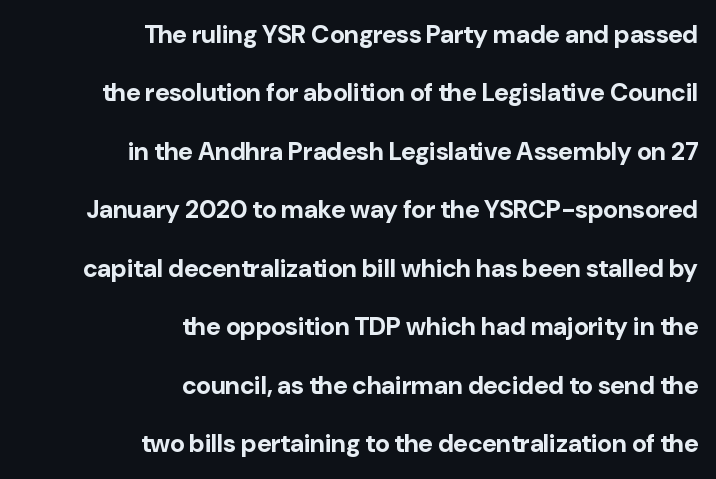
The image shows 25 px bold type, upright; set right-aligned, loose line spacing (2.34x), normal letter spacing, not underlined.
